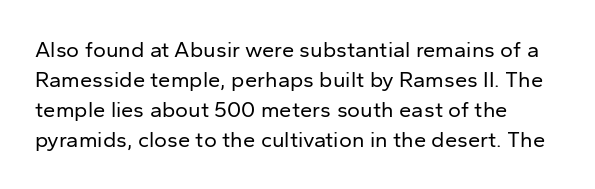
{"italic": "no", "bold": "no", "underline": "no", "line_spacing": "normal", "line_spacing_ratio": 1.37, "letter_spacing": "normal", "letter_spacing_em": 0.0, "glyph_px": 22}
